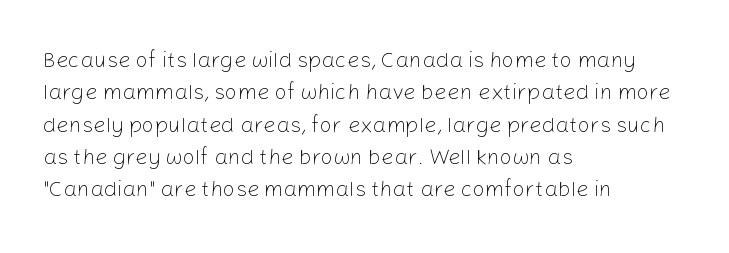
Does extra space separate the letters? No, they use regular spacing. Compared with a typical body face, this is equally light or lighter still. Casual observation: everything's shoved over to the left. This sample keeps an unexceptional amount of space between lines.
